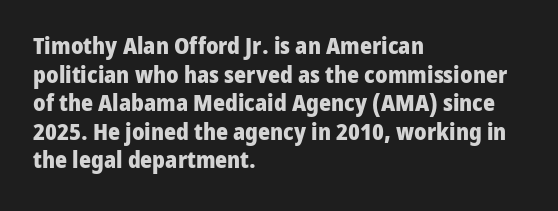
Q: Is the text bold? A: Yes.
Q: Is the text italic (slanted)? A: No, it is upright.
Q: Is the text underlined? A: No.
Q: How is the paragraph aligned? A: Left-aligned.
Q: Is the spacing between letters normal or unusually wide? A: Normal.
